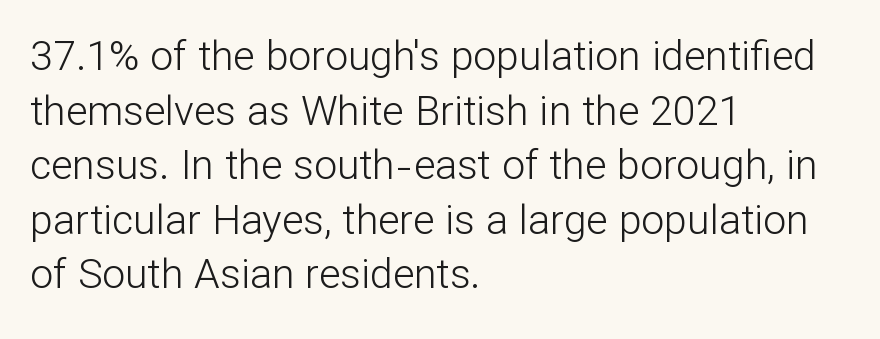
{"serif": "no", "italic": "no", "bold": "no", "weight": "light", "width": "normal", "stroke_contrast": "low", "x_height": "medium", "monospaced": "no", "underline": "no", "align": "left", "line_spacing": "normal", "line_spacing_ratio": 1.33, "letter_spacing": "normal", "letter_spacing_em": 0.0, "glyph_px": 41}
